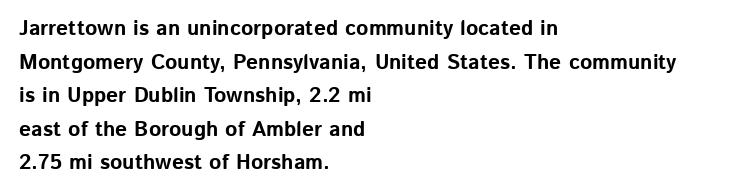
Q: Is the text bold? A: Yes.
Q: Is the text italic (slanted)? A: No, it is upright.
Q: Is the text underlined? A: No.
Q: How is the paragraph aligned? A: Left-aligned.
Q: Is the spacing between letters normal or unusually wide? A: Normal.
Q: Is the spacing between lines tight, normal or loose? A: Normal.
